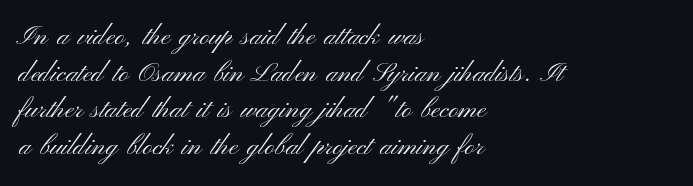
{"bold": "no", "underline": "no", "align": "left", "line_spacing": "normal", "line_spacing_ratio": 1.36, "letter_spacing": "normal", "letter_spacing_em": 0.0, "glyph_px": 27}
